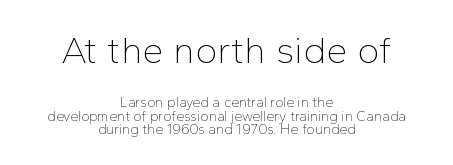
Q: Is the text bold? A: No.
Q: Is the text italic (slanted)? A: No, it is upright.
Q: Is the typeface a serif or a sans-serif typeface? A: Sans-serif.
Q: Is the text underlined? A: No.
Q: How is the paragraph aligned? A: Centered.
Q: Is the spacing between letters normal or unusually wide? A: Normal.
Q: Is the spacing between lines tight, normal or loose? A: Tight.
Q: Which block of text is set in a larger size, the first (top) or the second (bottom)? A: The first (top) one.
Q: Width (condensed, normal, or wide)? A: Normal.
Q: Stroke contrast? A: Low.
Q: x-height? A: Medium.
Q: Monospaced? A: No.
